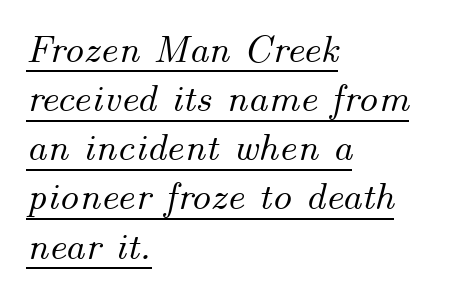
{"italic": "yes", "lean": "right", "slant_degrees": 14, "width": "normal", "stroke_contrast": "medium", "x_height": "small", "monospaced": "no", "underline": "yes", "align": "left", "line_spacing": "normal", "line_spacing_ratio": 1.26, "letter_spacing": "normal", "letter_spacing_em": 0.0, "glyph_px": 39}
